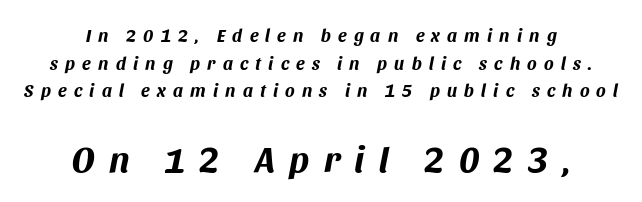
The image shows 36 px bold type, italic (leaning right); set centered, normal line spacing (1.54x), unusually wide letter spacing (+0.4 em), not underlined; the second (bottom) block is 2.0x larger; medium stroke contrast and a large x-height.
